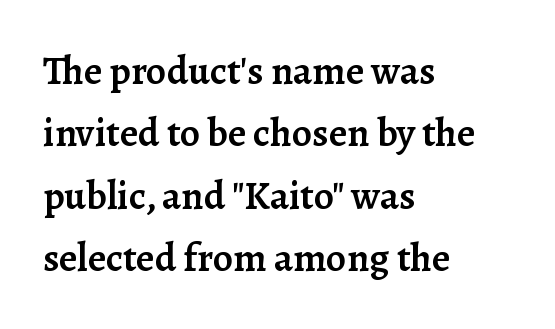
Q: Is the text bold? A: Semi-bold.
Q: Is the text italic (slanted)? A: No, it is upright.
Q: Is the typeface a serif or a sans-serif typeface? A: Serif.
Q: Is the text underlined? A: No.
Q: How is the paragraph aligned? A: Left-aligned.
Q: Is the spacing between letters normal or unusually wide? A: Normal.
Q: Is the spacing between lines tight, normal or loose? A: Normal.
Q: Width (condensed, normal, or wide)? A: Normal.
Q: Stroke contrast? A: Low.
Q: x-height? A: Medium.
Q: Monospaced? A: No.
